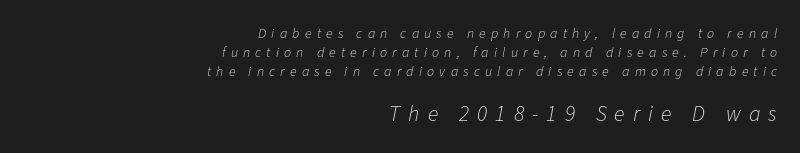
Display-style spreading of the glyphs; the letterfit is very open. Would a proofreader flag this as italicized? Yes. Beneath every word, the page is bare. The rendering enlarges the type as you move from the upper chunk to the lower.
